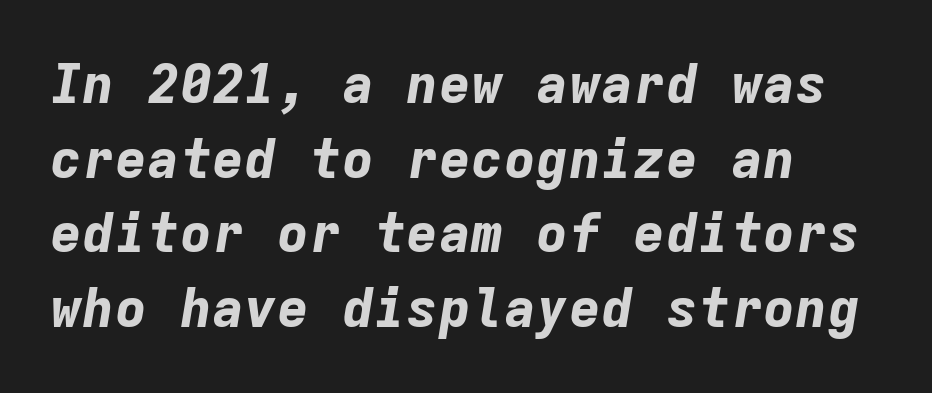
Is the block centered? No — it sits flush against the left margin. Emphasis-style slanted type is in use. The words here are not underlined. Monospaced: the letters line up in strict vertical columns. Stroke thickness is high; the sample reads as a true bold.
